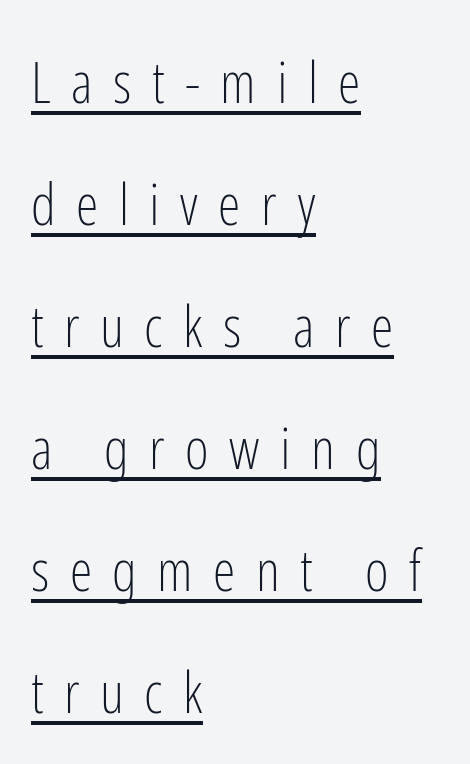
Q: Is the text bold? A: No.
Q: Is the text italic (slanted)? A: No, it is upright.
Q: Is the typeface a serif or a sans-serif typeface? A: Sans-serif.
Q: Is the text underlined? A: Yes.
Q: How is the paragraph aligned? A: Left-aligned.
Q: Is the spacing between letters normal or unusually wide? A: Unusually wide.
Q: Is the spacing between lines tight, normal or loose? A: Loose.
Q: Width (condensed, normal, or wide)? A: Condensed.
Q: Stroke contrast? A: Low.
Q: x-height? A: Medium.
Q: Monospaced? A: No.
